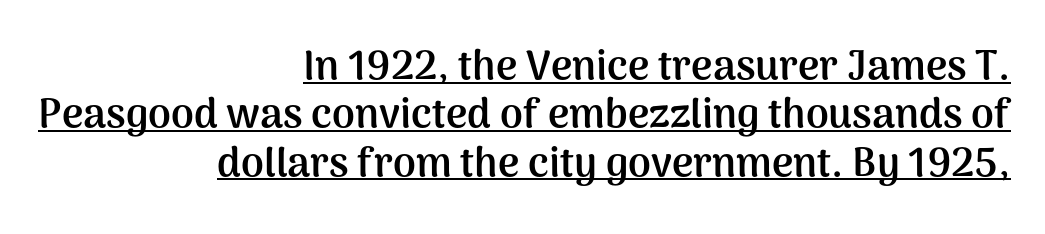
{"serif": "no", "italic": "no", "bold": "yes", "weight": "semibold", "width": "normal", "stroke_contrast": "medium", "x_height": "medium", "monospaced": "no", "underline": "yes", "align": "right", "line_spacing_ratio": 1.18, "letter_spacing": "normal", "letter_spacing_em": 0.0, "glyph_px": 41}
